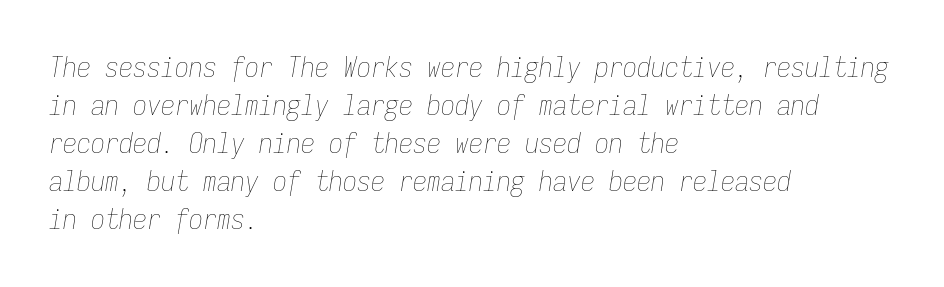
The image shows 28 px thin, condensed type, italic (leaning right), monospaced; set left-aligned, normal line spacing (1.36x), normal letter spacing, not underlined; low stroke contrast and a medium x-height.
